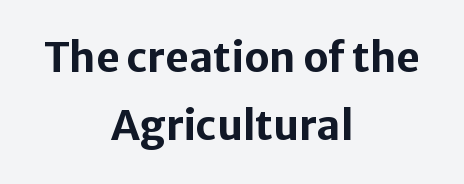
Q: Is the text bold? A: Yes.
Q: Is the text italic (slanted)? A: No, it is upright.
Q: Is the typeface a serif or a sans-serif typeface? A: Sans-serif.
Q: Is the text underlined? A: No.
Q: How is the paragraph aligned? A: Centered.
Q: Is the spacing between letters normal or unusually wide? A: Normal.
Q: Is the spacing between lines tight, normal or loose? A: Normal.
Q: Width (condensed, normal, or wide)? A: Normal.
Q: Stroke contrast? A: Low.
Q: x-height? A: Medium.
Q: Monospaced? A: No.
